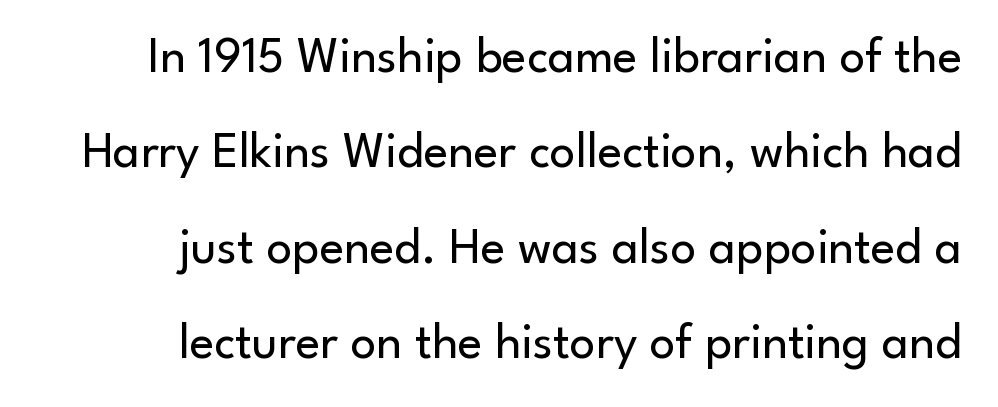
The image shows 51 px regular-weight sans-serif type, upright; set right-aligned, line spacing 1.87x, normal letter spacing, not underlined; low stroke contrast and a small x-height.
